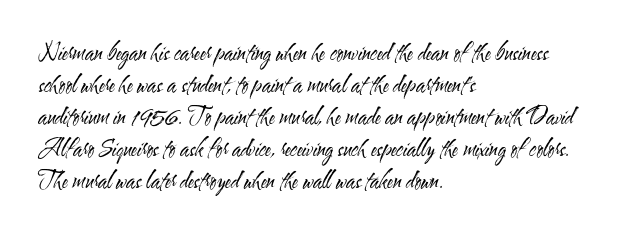
Weight: in the light-to-regular range. These lines keep a tight, regular rhythm from letter to letter. Any mark beneath the type? The region is blank. Left-aligned paragraph, ragged on the right. Honestly, the row spacing looks completely unremarkable.
